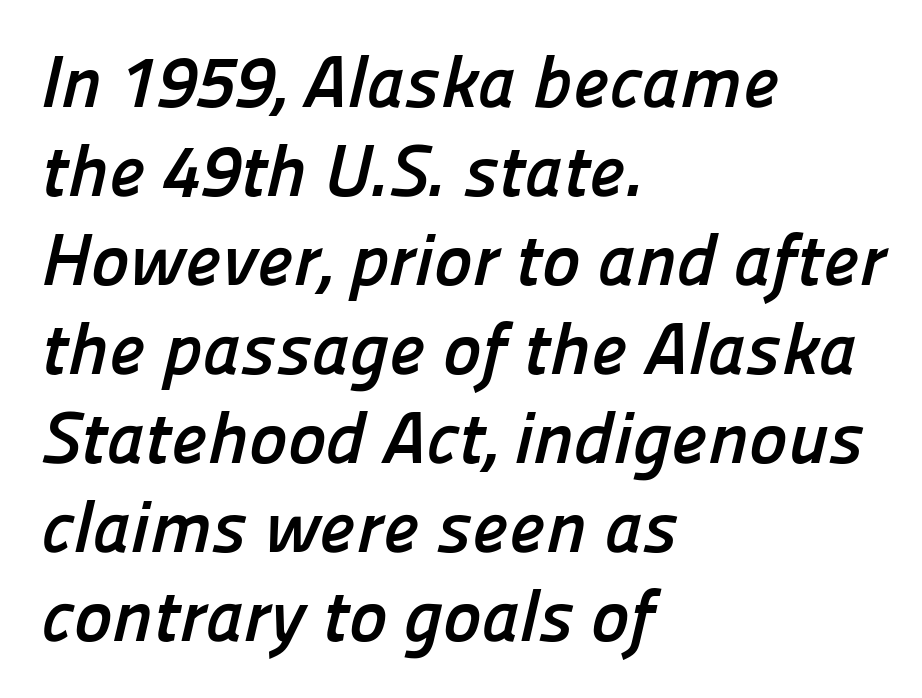
{"serif": "no", "bold": "yes", "weight": "semibold", "width": "normal", "stroke_contrast": "low", "x_height": "medium", "monospaced": "no", "underline": "no", "align": "left", "line_spacing_ratio": 1.22, "letter_spacing": "normal", "letter_spacing_em": 0.0, "glyph_px": 73}
